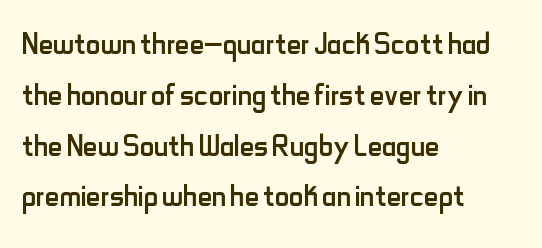
Q: Is the text bold? A: No.
Q: Is the text italic (slanted)? A: No, it is upright.
Q: Is the typeface a serif or a sans-serif typeface? A: Sans-serif.
Q: Is the text underlined? A: No.
Q: How is the paragraph aligned? A: Left-aligned.
Q: Is the spacing between letters normal or unusually wide? A: Normal.
Q: Is the spacing between lines tight, normal or loose? A: Normal.
Q: Width (condensed, normal, or wide)? A: Condensed.
Q: Stroke contrast? A: Low.
Q: x-height? A: Small.
Q: Monospaced? A: No.
